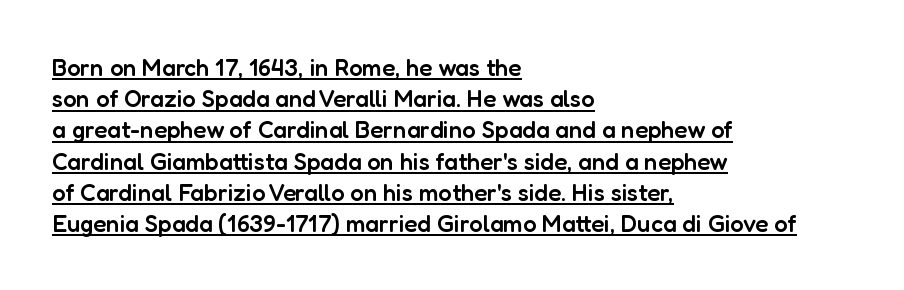
The image shows 24 px text type, upright; set left-aligned, normal line spacing (1.3x), normal letter spacing, underlined.
